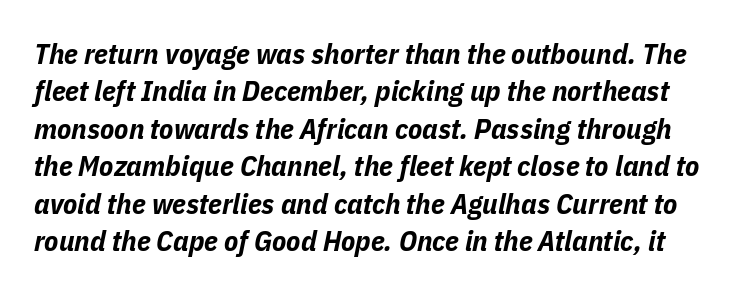
{"italic": "yes", "lean": "right", "slant_degrees": 11, "bold": "yes", "weight": "bold", "width": "condensed", "stroke_contrast": "low", "x_height": "medium", "monospaced": "no", "underline": "no", "line_spacing": "normal", "line_spacing_ratio": 1.29, "letter_spacing": "normal", "letter_spacing_em": 0.0, "glyph_px": 29}
